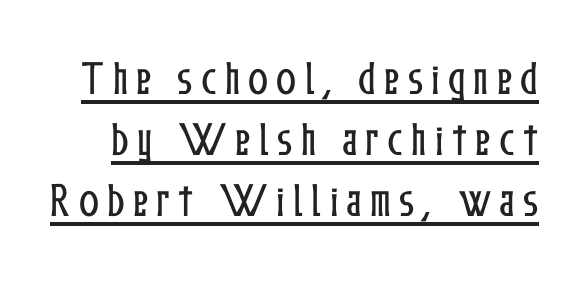
{"italic": "no", "width": "condensed", "stroke_contrast": "low", "x_height": "medium", "monospaced": "no", "underline": "yes", "line_spacing": "normal", "line_spacing_ratio": 1.65, "letter_spacing": "wide", "letter_spacing_em": 0.22, "glyph_px": 37}
